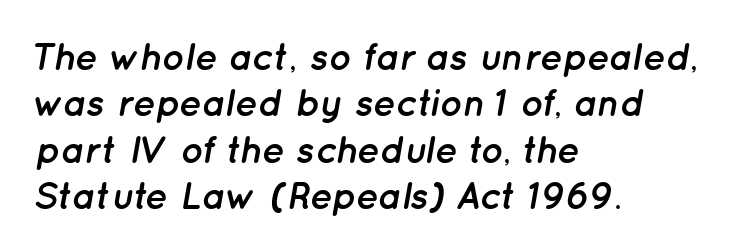
Q: Is the text bold? A: Yes.
Q: Is the text italic (slanted)? A: Yes, it leans right by about 12 degrees.
Q: Is the text underlined? A: No.
Q: How is the paragraph aligned? A: Left-aligned.
Q: Is the spacing between letters normal or unusually wide? A: Normal.
Q: Width (condensed, normal, or wide)? A: Normal.
Q: Stroke contrast? A: Low.
Q: x-height? A: Medium.
Q: Monospaced? A: No.
